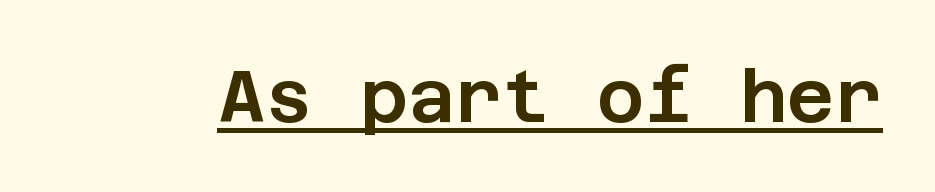
{"serif": "no", "italic": "no", "width": "normal", "stroke_contrast": "low", "x_height": "large", "underline": "yes", "letter_spacing": "normal", "letter_spacing_em": 0.0, "glyph_px": 73}
